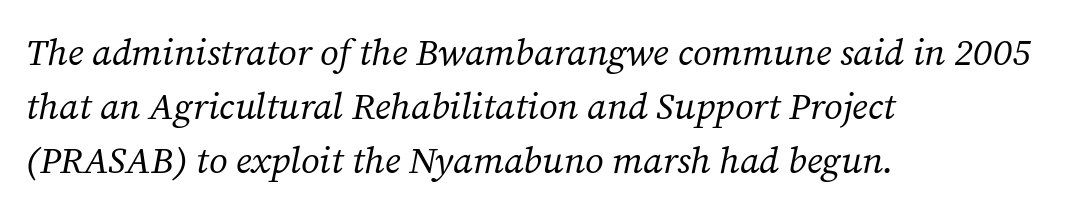
The image shows 37 px regular-weight serif type, italic (leaning right); set left-aligned, normal line spacing (1.46x), normal letter spacing, not underlined; medium stroke contrast and a medium x-height.
